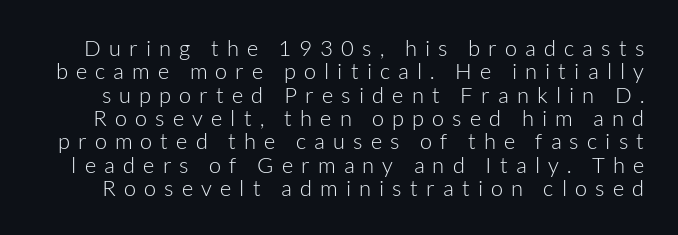
Descenders hang freely into open space. Students, note that the glyphs here are deliberately spaced far apart. Very little white space separates one row of letters from the next. Stroke mass is kept to a normal reading level or below. A typesetter would mark this as roman, not italic.
